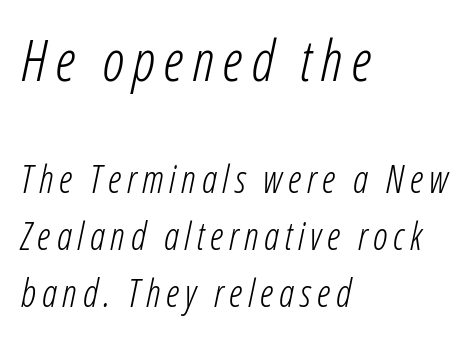
{"italic": "yes", "lean": "right", "slant_degrees": 12, "bold": "no", "weight": "light", "width": "condensed", "stroke_contrast": "low", "x_height": "medium", "monospaced": "no", "underline": "no", "align": "left", "line_spacing": "normal", "line_spacing_ratio": 1.51, "larger_block": "first", "size_ratio": 1.5, "glyph_px": 57}
